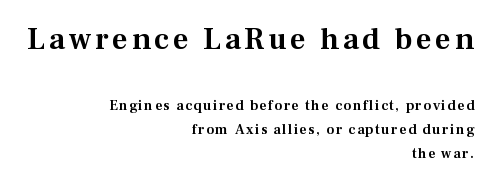
{"serif": "yes", "italic": "no", "width": "normal", "stroke_contrast": "medium", "x_height": "medium", "monospaced": "no", "underline": "no", "align": "right", "line_spacing": "normal", "line_spacing_ratio": 1.7, "larger_block": "first", "size_ratio": 2.21, "glyph_px": 31}
